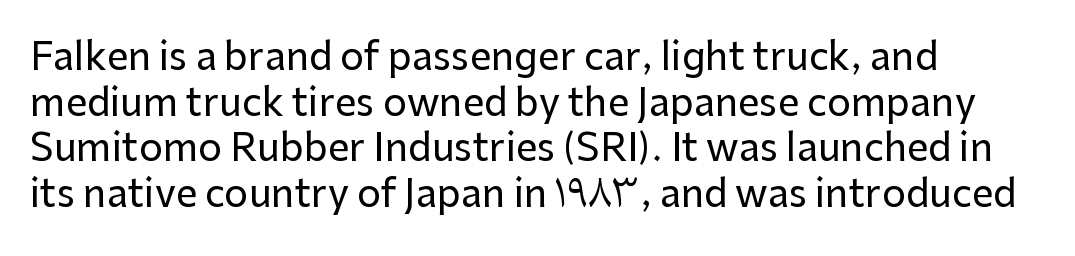
The image shows 38 px sans-serif type, upright; set left-aligned, line spacing 1.2x, normal letter spacing, not underlined; low stroke contrast and a medium x-height.
